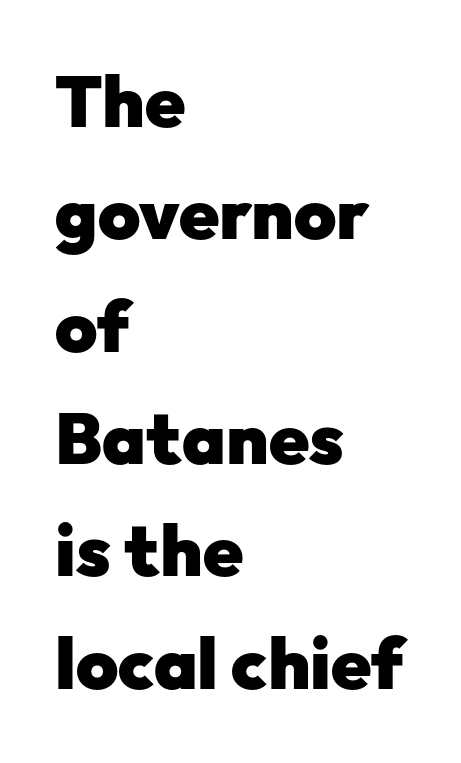
{"serif": "no", "italic": "no", "bold": "yes", "weight": "heavy", "width": "normal", "stroke_contrast": "low", "x_height": "medium", "monospaced": "no", "underline": "no", "align": "left", "line_spacing": "normal", "line_spacing_ratio": 1.56, "letter_spacing": "normal", "letter_spacing_em": 0.0, "glyph_px": 72}
